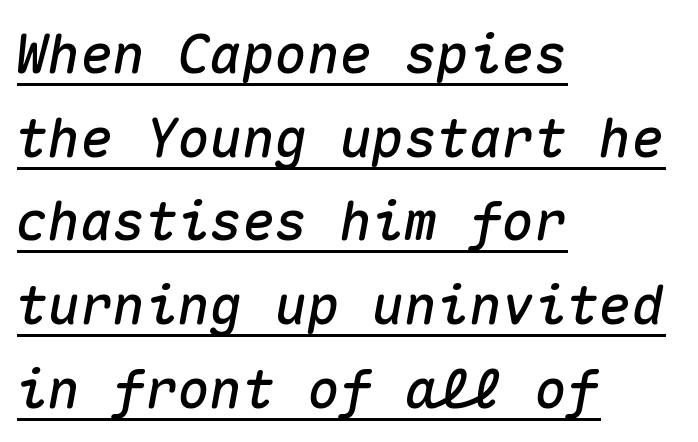
Q: Is the text italic (slanted)? A: Yes, it leans right by about 10 degrees.
Q: Is the text underlined? A: Yes.
Q: How is the paragraph aligned? A: Left-aligned.
Q: Is the spacing between letters normal or unusually wide? A: Normal.
Q: Is the spacing between lines tight, normal or loose? A: Normal.
Q: Width (condensed, normal, or wide)? A: Normal.
Q: Stroke contrast? A: Medium.
Q: x-height? A: Medium.
Q: Monospaced? A: Yes.
